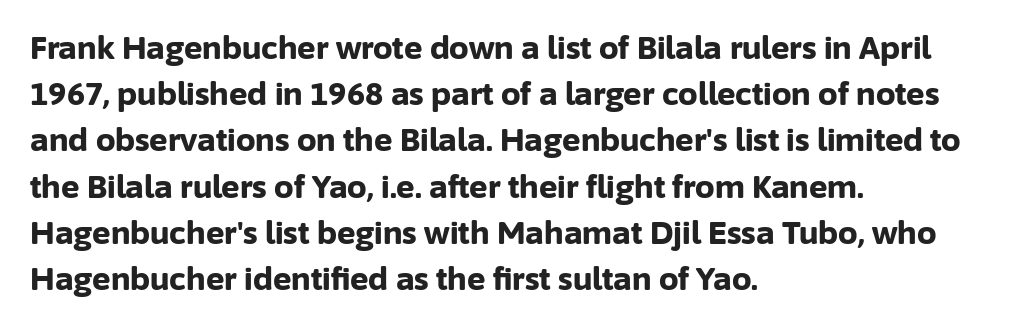
Q: Is the text bold? A: Yes.
Q: Is the text italic (slanted)? A: No, it is upright.
Q: Is the typeface a serif or a sans-serif typeface? A: Sans-serif.
Q: Is the text underlined? A: No.
Q: How is the paragraph aligned? A: Left-aligned.
Q: Is the spacing between letters normal or unusually wide? A: Normal.
Q: Is the spacing between lines tight, normal or loose? A: Normal.
Q: Width (condensed, normal, or wide)? A: Normal.
Q: Stroke contrast? A: Low.
Q: x-height? A: Medium.
Q: Monospaced? A: No.
